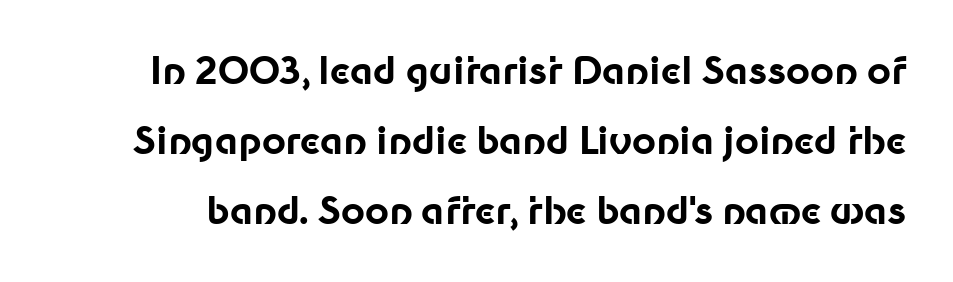
The image shows 37 px bold sans-serif type, upright; set line spacing 1.89x, normal letter spacing, not underlined; low stroke contrast and a medium x-height.
